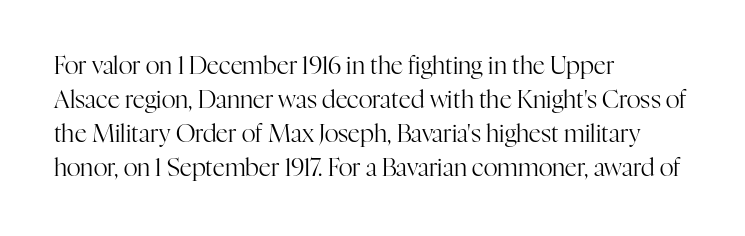
The image shows 24 px text type, upright; set left-aligned, normal line spacing (1.42x), normal letter spacing, not underlined.
